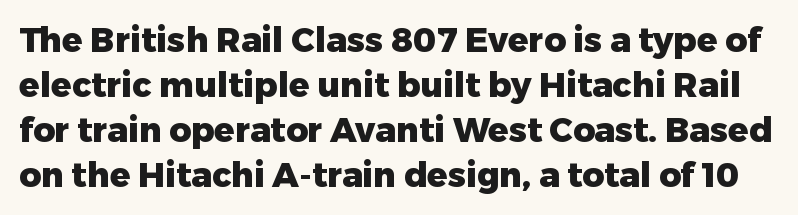
{"serif": "no", "italic": "no", "bold": "yes", "weight": "heavy", "width": "normal", "stroke_contrast": "low", "x_height": "medium", "monospaced": "no", "underline": "no", "line_spacing": "normal", "line_spacing_ratio": 1.32, "letter_spacing": "normal", "letter_spacing_em": 0.0, "glyph_px": 34}
